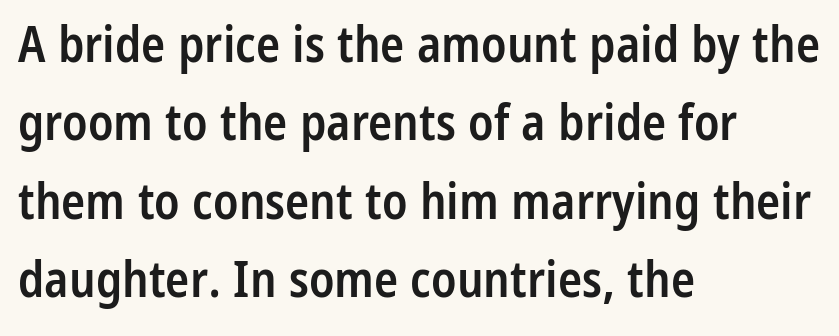
Q: Is the text bold? A: Semi-bold.
Q: Is the text italic (slanted)? A: No, it is upright.
Q: Is the typeface a serif or a sans-serif typeface? A: Sans-serif.
Q: Is the text underlined? A: No.
Q: How is the paragraph aligned? A: Left-aligned.
Q: Is the spacing between letters normal or unusually wide? A: Normal.
Q: Is the spacing between lines tight, normal or loose? A: Normal.
Q: Width (condensed, normal, or wide)? A: Condensed.
Q: Stroke contrast? A: Low.
Q: x-height? A: Medium.
Q: Monospaced? A: No.
